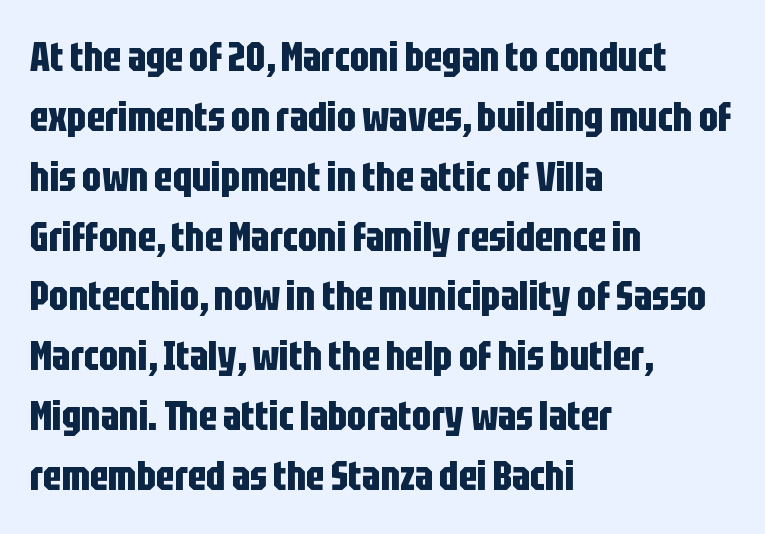
{"serif": "no", "italic": "no", "bold": "yes", "weight": "bold", "width": "condensed", "stroke_contrast": "low", "x_height": "large", "monospaced": "no", "underline": "no", "align": "left", "line_spacing": "normal", "line_spacing_ratio": 1.46, "letter_spacing": "normal", "letter_spacing_em": 0.0, "glyph_px": 41}
